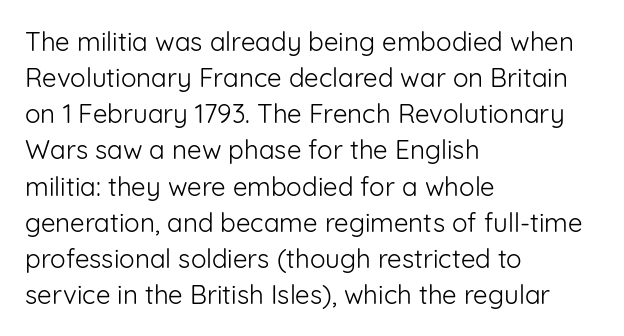
{"italic": "no", "bold": "no", "underline": "no", "align": "left", "line_spacing": "normal", "line_spacing_ratio": 1.39, "letter_spacing": "normal", "letter_spacing_em": 0.0, "glyph_px": 26}
